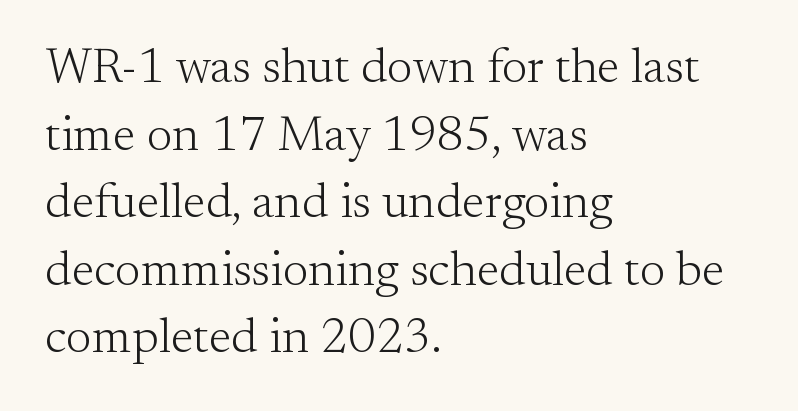
Q: Is the text bold? A: No.
Q: Is the text italic (slanted)? A: No, it is upright.
Q: Is the typeface a serif or a sans-serif typeface? A: Serif.
Q: Is the text underlined? A: No.
Q: How is the paragraph aligned? A: Left-aligned.
Q: Is the spacing between letters normal or unusually wide? A: Normal.
Q: Is the spacing between lines tight, normal or loose? A: Normal.
Q: Width (condensed, normal, or wide)? A: Normal.
Q: Stroke contrast? A: Medium.
Q: x-height? A: Small.
Q: Monospaced? A: No.
